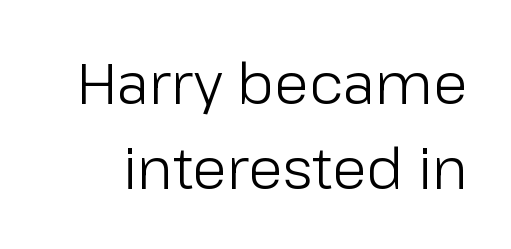
{"serif": "no", "italic": "no", "bold": "no", "weight": "light", "width": "normal", "stroke_contrast": "low", "x_height": "medium", "monospaced": "no", "underline": "no", "line_spacing": "normal", "line_spacing_ratio": 1.49, "letter_spacing": "normal", "letter_spacing_em": 0.0, "glyph_px": 57}
